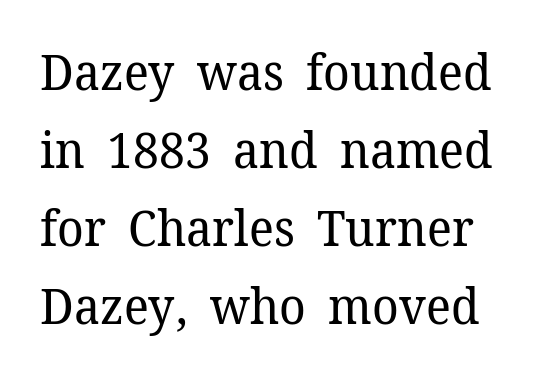
The characters are drawn with everyday or finer stroke widths. The lines sit at an ordinary, default distance from one another. Letters rest on an invisible, unmarked baseline. Looks like regular typesetting: each glyph gets only the width it needs. The rendering shows small feet on the letterforms — a serif design.
